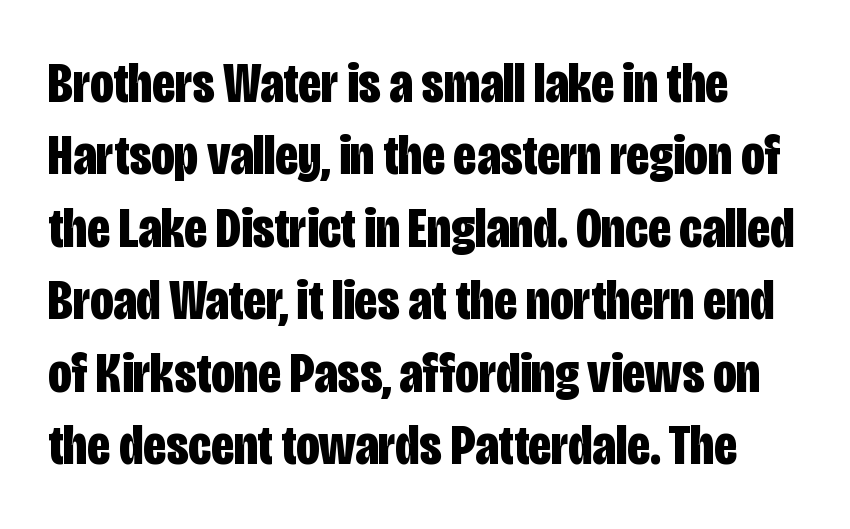
Regarding leading, the lines here are spaced in the standard way. Just letters on the line, the space beneath them empty. Is this a fixed-width face? No — the glyphs have proportional, varying widths. Words appear dense and cohesive because spacing is normal. Serifs: no, the terminals of the letterforms are clean.
